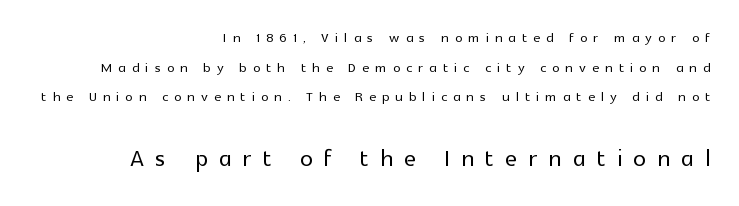
The image shows 32 px sans-serif type, upright; set right-aligned, normal line spacing (1.64x), unusually wide letter spacing (+0.35 em), not underlined; the second (bottom) block is 1.78x larger; a medium x-height.
